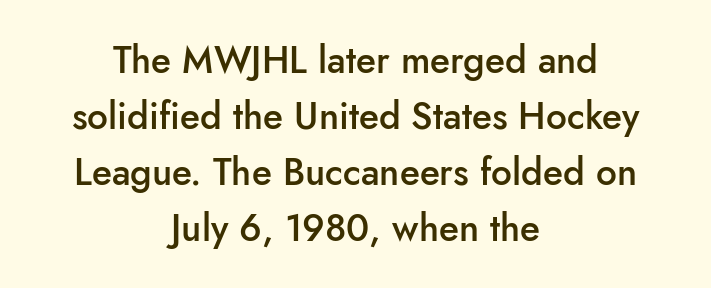
Q: Is the text bold? A: Semi-bold.
Q: Is the text italic (slanted)? A: No, it is upright.
Q: Is the typeface a serif or a sans-serif typeface? A: Sans-serif.
Q: Is the text underlined? A: No.
Q: How is the paragraph aligned? A: Centered.
Q: Is the spacing between letters normal or unusually wide? A: Normal.
Q: Is the spacing between lines tight, normal or loose? A: Normal.
Q: Width (condensed, normal, or wide)? A: Normal.
Q: Stroke contrast? A: Low.
Q: x-height? A: Small.
Q: Monospaced? A: No.
